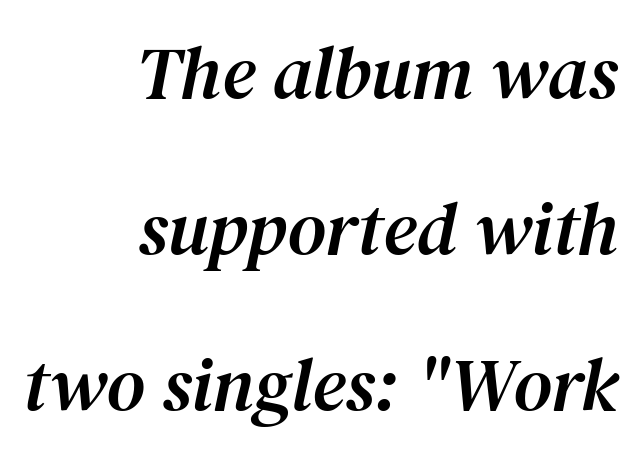
{"serif": "yes", "italic": "yes", "lean": "right", "slant_degrees": 12, "width": "normal", "stroke_contrast": "medium", "x_height": "medium", "monospaced": "no", "underline": "no", "align": "right", "line_spacing": "loose", "line_spacing_ratio": 2.08, "letter_spacing": "normal", "letter_spacing_em": 0.0, "glyph_px": 75}
